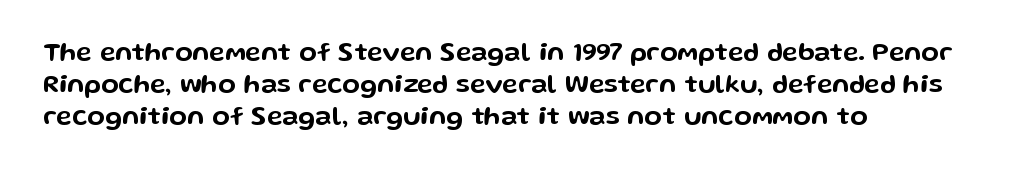
The image shows 26 px text type, upright; set left-aligned, line spacing 1.24x, normal letter spacing, not underlined.
